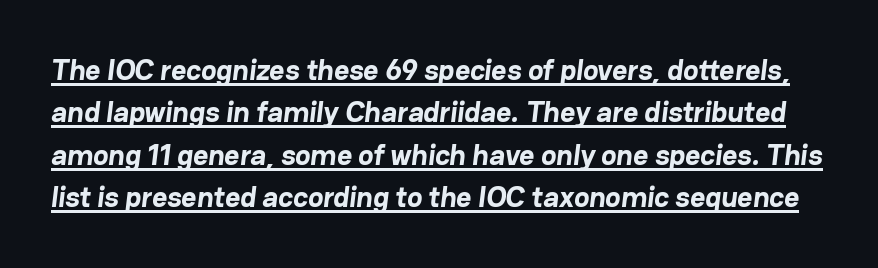
{"serif": "no", "bold": "yes", "weight": "bold", "width": "normal", "stroke_contrast": "low", "x_height": "medium", "monospaced": "no", "underline": "yes", "line_spacing": "normal", "line_spacing_ratio": 1.46, "letter_spacing": "normal", "letter_spacing_em": 0.0, "glyph_px": 29}
